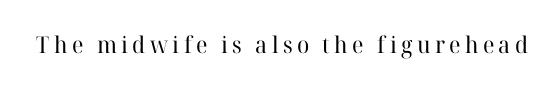
The image shows 23 px text type, upright; set not underlined.
